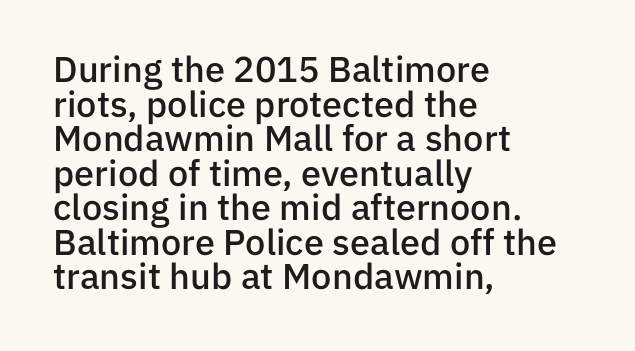
Observe the ordinary spacing: letters are neighbours, not strangers. The passage shown is typed in a proportional face where columns would drift. The area under the type is left untouched. Successive baselines arrive quickly, one right under another.
